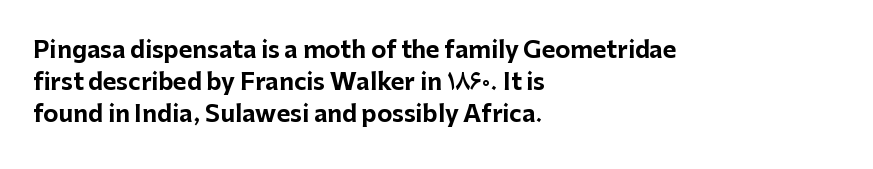
{"italic": "no", "bold": "yes", "underline": "no", "align": "left", "line_spacing": "normal", "line_spacing_ratio": 1.4, "letter_spacing": "normal", "letter_spacing_em": 0.0, "glyph_px": 23}
